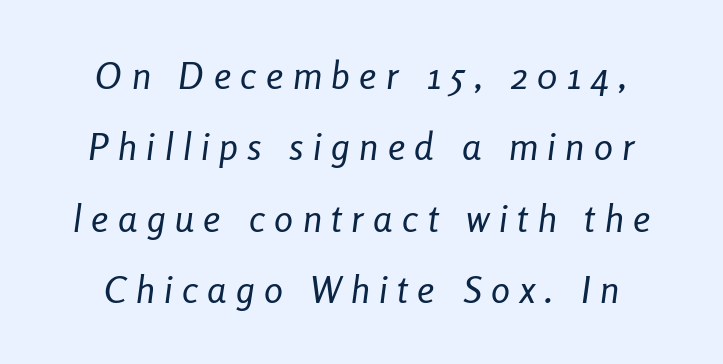
{"italic": "yes", "lean": "right", "slant_degrees": 8, "bold": "no", "weight": "regular", "width": "condensed", "stroke_contrast": "low", "x_height": "medium", "monospaced": "no", "underline": "no", "line_spacing_ratio": 1.88, "letter_spacing": "wide", "letter_spacing_em": 0.25, "glyph_px": 38}
